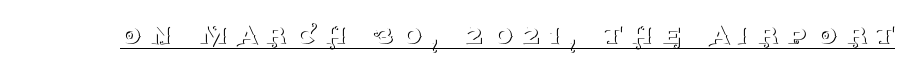
Q: Is the text bold? A: No.
Q: Is the text italic (slanted)? A: No, it is upright.
Q: Is the typeface a serif or a sans-serif typeface? A: Serif.
Q: Is the text underlined? A: Yes.
Q: Is the spacing between letters normal or unusually wide? A: Unusually wide.
Q: Width (condensed, normal, or wide)? A: Normal.
Q: Stroke contrast? A: Medium.
Q: x-height? A: Large.
Q: Monospaced? A: No.
